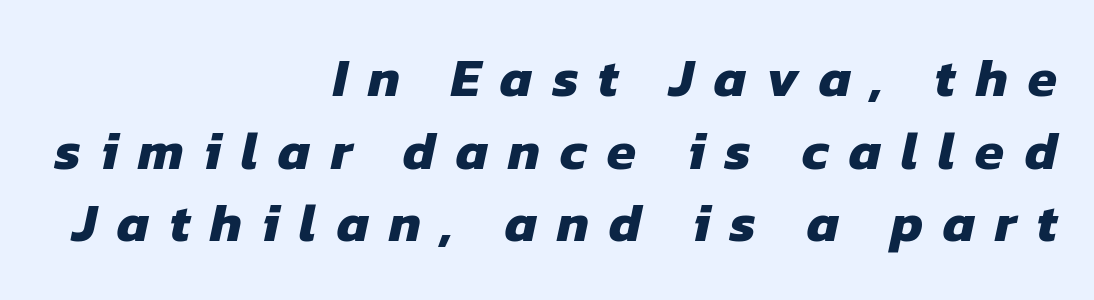
The image shows 53 px heavy sans-serif type; set right-aligned, normal line spacing (1.37x), unusually wide letter spacing (+0.38 em), not underlined; low stroke contrast and a medium x-height.
